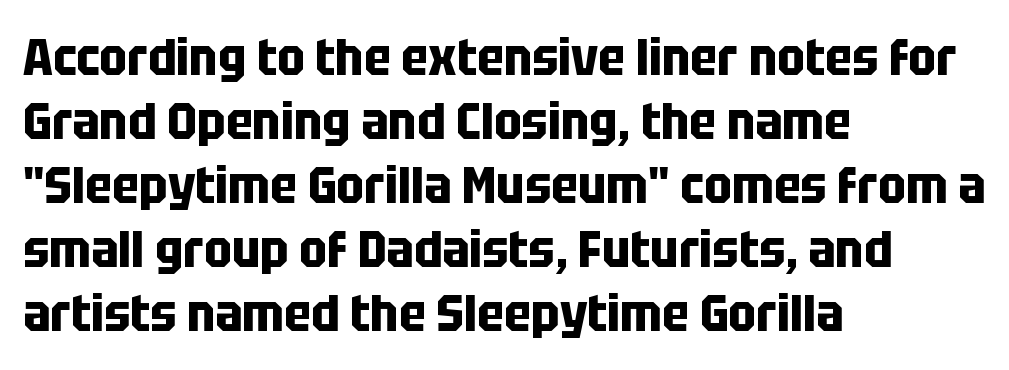
{"serif": "no", "italic": "no", "bold": "yes", "weight": "bold", "width": "condensed", "stroke_contrast": "low", "x_height": "large", "monospaced": "no", "underline": "no", "align": "left", "line_spacing_ratio": 1.23, "letter_spacing": "normal", "letter_spacing_em": 0.0, "glyph_px": 52}
